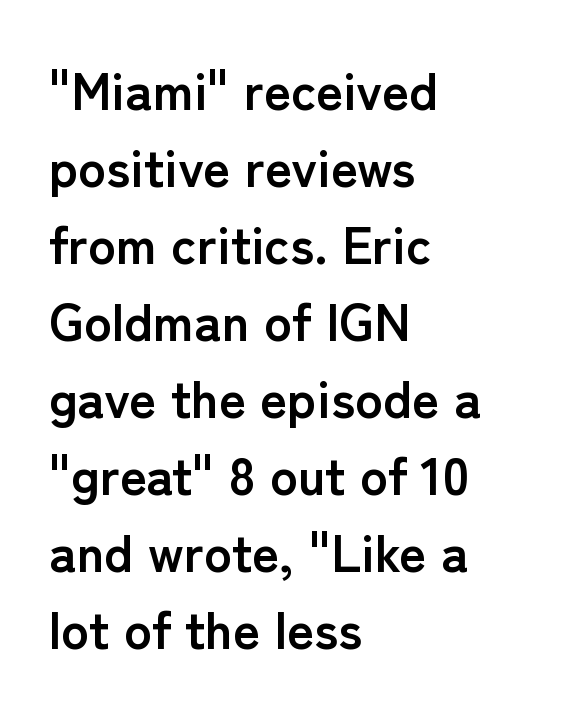
Each word holds together tightly as a unit, with standard inter-letter gaps. Posture: upright roman. The ragged edge is on the right, which tells us the setting is flush left. Words float on clear page, feet unadorned.
